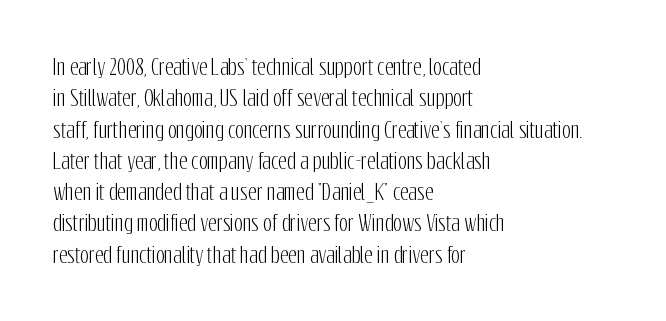
Q: Is the text italic (slanted)? A: No, it is upright.
Q: Is the text underlined? A: No.
Q: How is the paragraph aligned? A: Left-aligned.
Q: Is the spacing between letters normal or unusually wide? A: Normal.
Q: Is the spacing between lines tight, normal or loose? A: Normal.
